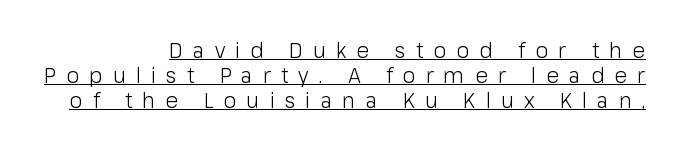
Q: Is the text bold? A: No.
Q: Is the text italic (slanted)? A: No, it is upright.
Q: Is the text underlined? A: Yes.
Q: How is the paragraph aligned? A: Right-aligned.
Q: Is the spacing between letters normal or unusually wide? A: Unusually wide.
